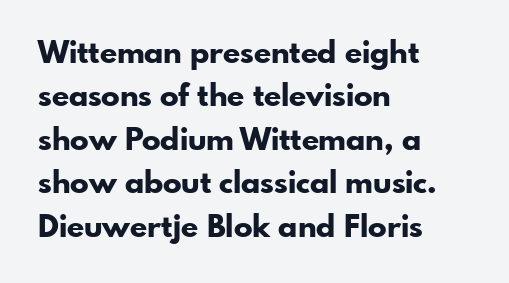
{"serif": "no", "italic": "no", "bold": "yes", "weight": "bold", "width": "normal", "stroke_contrast": "low", "x_height": "small", "monospaced": "no", "underline": "no", "align": "left", "line_spacing": "normal", "line_spacing_ratio": 1.4, "letter_spacing": "normal", "letter_spacing_em": 0.0, "glyph_px": 31}
